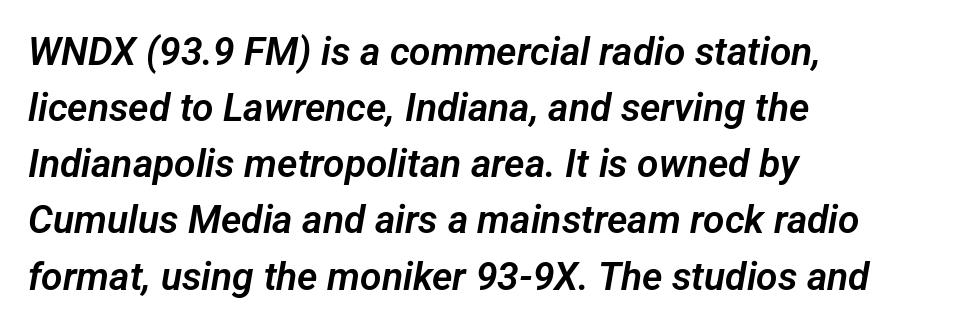
{"serif": "no", "width": "normal", "stroke_contrast": "low", "x_height": "medium", "monospaced": "no", "underline": "no", "align": "left", "line_spacing": "normal", "line_spacing_ratio": 1.44, "letter_spacing": "normal", "letter_spacing_em": 0.0, "glyph_px": 39}
